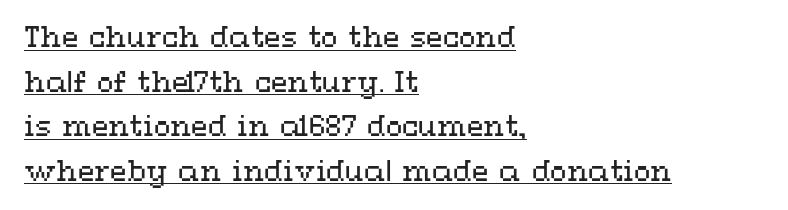
The image shows 27 px text type, upright; set left-aligned, normal line spacing (1.65x), normal letter spacing, underlined.
